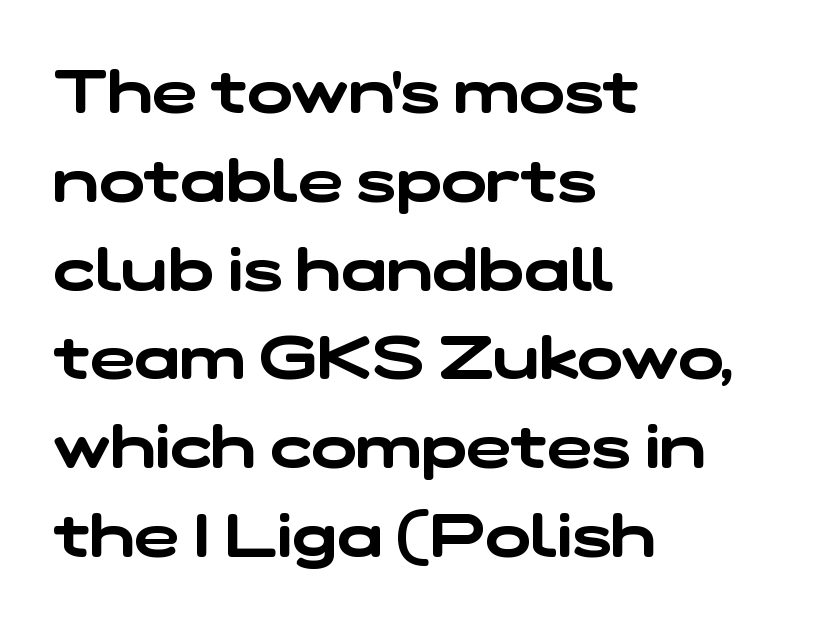
Q: Is the typeface a serif or a sans-serif typeface? A: Sans-serif.
Q: Is the text underlined? A: No.
Q: How is the paragraph aligned? A: Left-aligned.
Q: Is the spacing between letters normal or unusually wide? A: Normal.
Q: Is the spacing between lines tight, normal or loose? A: Normal.
Q: Width (condensed, normal, or wide)? A: Wide.
Q: Stroke contrast? A: Low.
Q: x-height? A: Medium.
Q: Monospaced? A: No.
